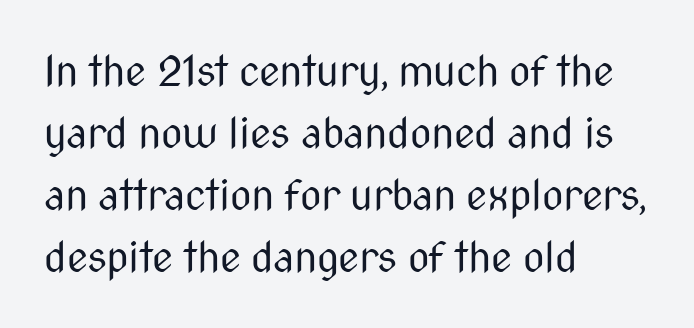
{"serif": "no", "italic": "no", "bold": "no", "weight": "regular", "width": "condensed", "stroke_contrast": "medium", "x_height": "medium", "monospaced": "no", "underline": "no", "align": "left", "line_spacing": "normal", "line_spacing_ratio": 1.48, "letter_spacing": "normal", "letter_spacing_em": 0.0, "glyph_px": 42}
